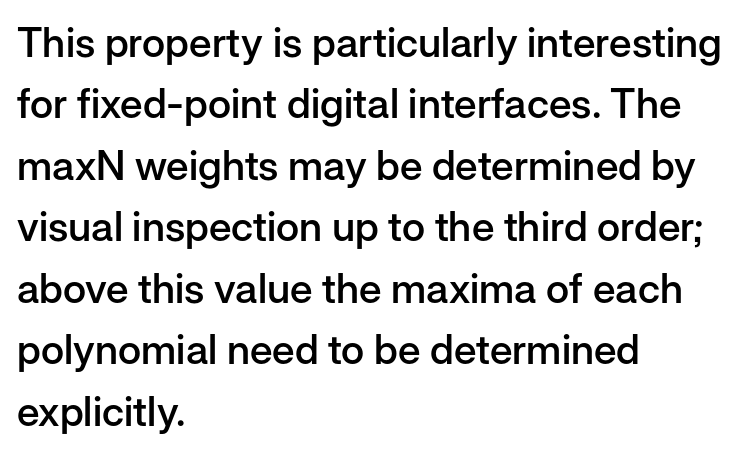
The image shows 41 px semibold sans-serif type, upright; set left-aligned, normal line spacing (1.5x), normal letter spacing, not underlined; low stroke contrast and a medium x-height.
